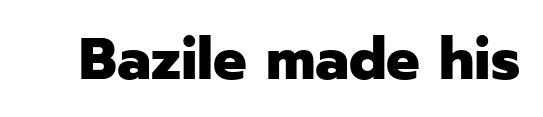
Q: Is the text bold? A: Yes.
Q: Is the text italic (slanted)? A: No, it is upright.
Q: Is the typeface a serif or a sans-serif typeface? A: Sans-serif.
Q: Is the text underlined? A: No.
Q: Is the spacing between letters normal or unusually wide? A: Normal.
Q: Width (condensed, normal, or wide)? A: Normal.
Q: Stroke contrast? A: Low.
Q: x-height? A: Medium.
Q: Monospaced? A: No.
